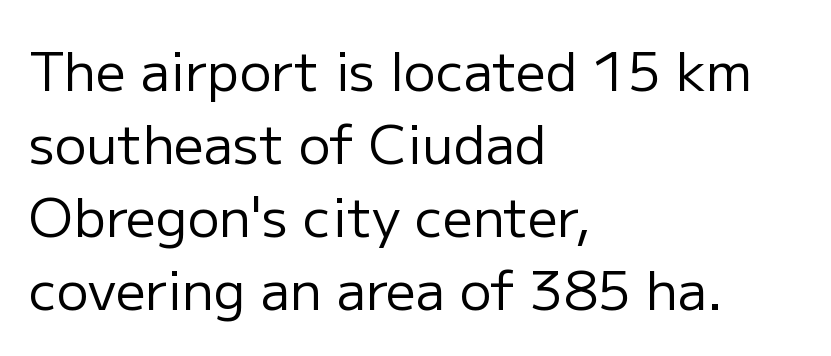
Q: Is the text bold? A: No.
Q: Is the text italic (slanted)? A: No, it is upright.
Q: Is the typeface a serif or a sans-serif typeface? A: Sans-serif.
Q: Is the text underlined? A: No.
Q: How is the paragraph aligned? A: Left-aligned.
Q: Is the spacing between letters normal or unusually wide? A: Normal.
Q: Is the spacing between lines tight, normal or loose? A: Normal.
Q: Width (condensed, normal, or wide)? A: Normal.
Q: Stroke contrast? A: Low.
Q: x-height? A: Medium.
Q: Monospaced? A: No.
